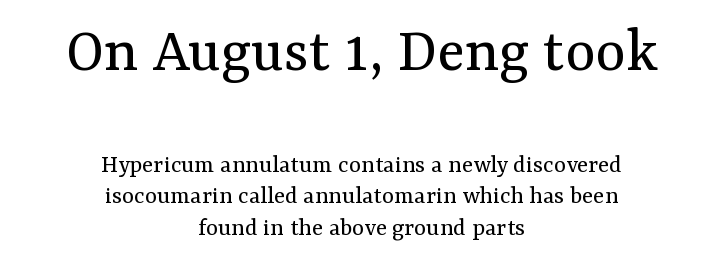
{"serif": "yes", "italic": "no", "bold": "no", "weight": "regular", "width": "normal", "stroke_contrast": "medium", "x_height": "medium", "monospaced": "no", "underline": "no", "align": "center", "line_spacing_ratio": 1.21, "letter_spacing": "normal", "letter_spacing_em": 0.0, "larger_block": "first", "size_ratio": 2.5, "glyph_px": 65}
